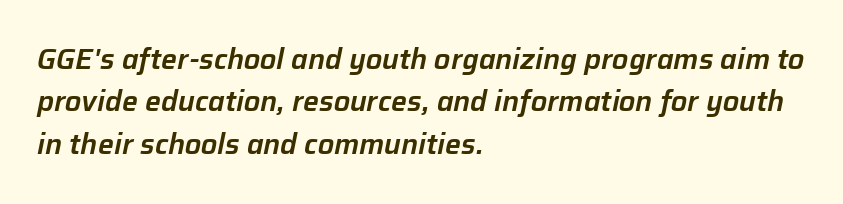
{"italic": "yes", "lean": "right", "slant_degrees": 12, "width": "normal", "stroke_contrast": "low", "x_height": "medium", "monospaced": "no", "underline": "no", "align": "left", "line_spacing": "normal", "line_spacing_ratio": 1.51, "letter_spacing": "normal", "letter_spacing_em": 0.0, "glyph_px": 28}
